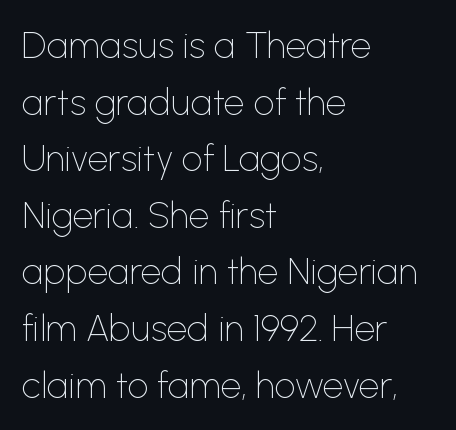
Q: Is the text bold? A: No.
Q: Is the text italic (slanted)? A: No, it is upright.
Q: Is the typeface a serif or a sans-serif typeface? A: Sans-serif.
Q: Is the text underlined? A: No.
Q: How is the paragraph aligned? A: Left-aligned.
Q: Is the spacing between letters normal or unusually wide? A: Normal.
Q: Is the spacing between lines tight, normal or loose? A: Normal.
Q: Width (condensed, normal, or wide)? A: Normal.
Q: Stroke contrast? A: Low.
Q: x-height? A: Medium.
Q: Monospaced? A: No.
